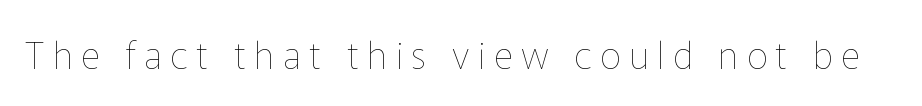
Q: Is the text bold? A: No.
Q: Is the text italic (slanted)? A: No, it is upright.
Q: Is the text underlined? A: No.
Q: Is the spacing between letters normal or unusually wide? A: Unusually wide.
Q: Width (condensed, normal, or wide)? A: Normal.
Q: Stroke contrast? A: Low.
Q: x-height? A: Medium.
Q: Monospaced? A: No.
